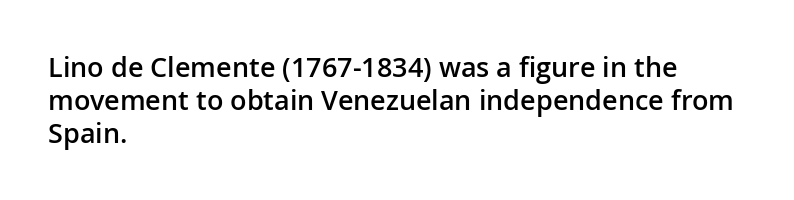
Q: Is the text bold? A: Semi-bold.
Q: Is the text italic (slanted)? A: No, it is upright.
Q: Is the text underlined? A: No.
Q: How is the paragraph aligned? A: Left-aligned.
Q: Is the spacing between letters normal or unusually wide? A: Normal.
